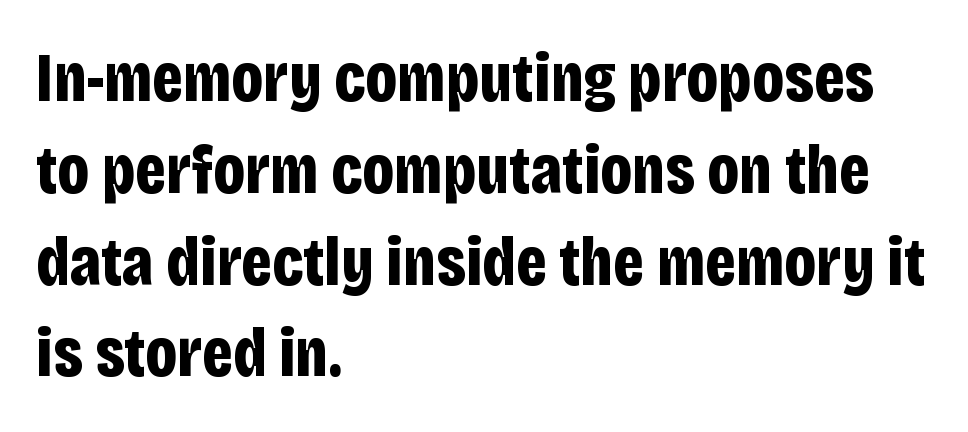
{"serif": "no", "italic": "no", "bold": "yes", "weight": "bold", "width": "condensed", "stroke_contrast": "low", "x_height": "large", "monospaced": "no", "underline": "no", "align": "left", "line_spacing": "normal", "line_spacing_ratio": 1.33, "letter_spacing": "normal", "letter_spacing_em": 0.0, "glyph_px": 69}
